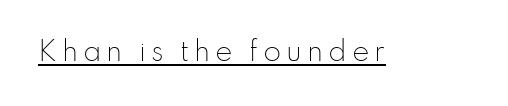
Q: Is the text bold? A: No.
Q: Is the text italic (slanted)? A: No, it is upright.
Q: Is the text underlined? A: Yes.
